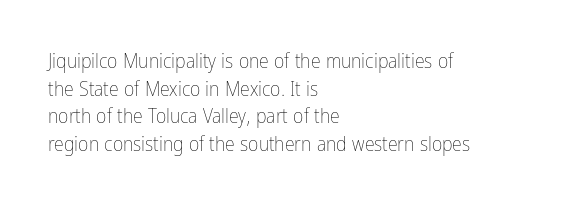
The image shows 20 px text type, upright; set left-aligned, normal line spacing (1.38x), normal letter spacing, not underlined.
